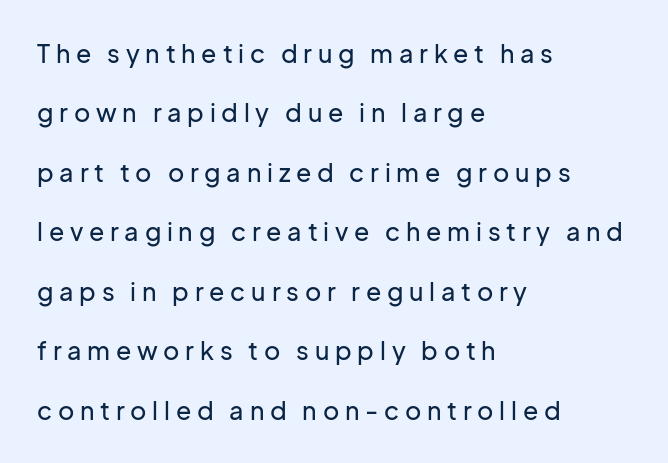
Q: Is the text italic (slanted)? A: No, it is upright.
Q: Is the text underlined? A: No.
Q: How is the paragraph aligned? A: Left-aligned.
Q: Is the spacing between letters normal or unusually wide? A: Unusually wide.
Q: Is the spacing between lines tight, normal or loose? A: Loose.
